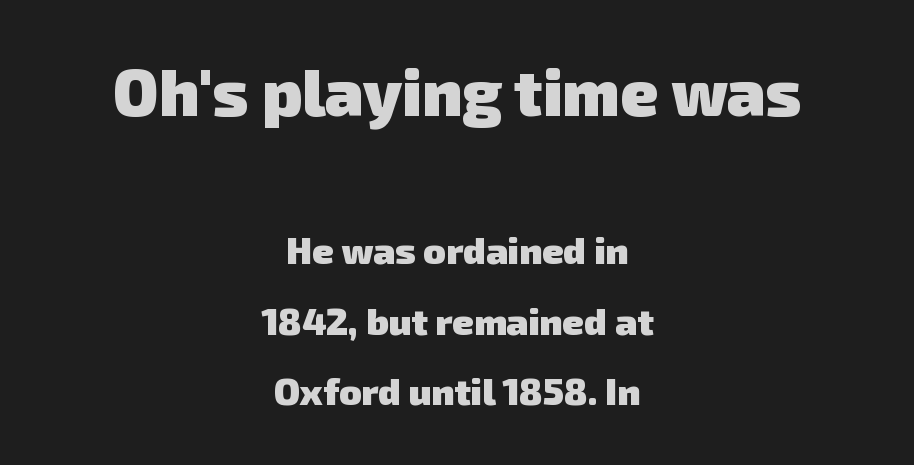
Note the varied advance widths — an 'i' is clearly narrower than an 'm'. Compared with an ordinary text face, these strokes are far heavier — a full bold. What stands out about the letter spacing? Nothing — it is the standard amount. Larger block? The one above; the one below is distinctly smaller.
